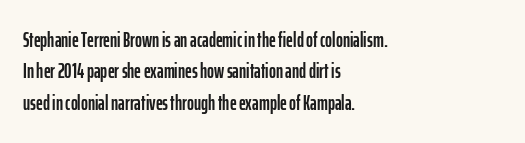
The image shows 21 px text type, upright; set left-aligned, normal line spacing (1.5x), normal letter spacing, not underlined.
